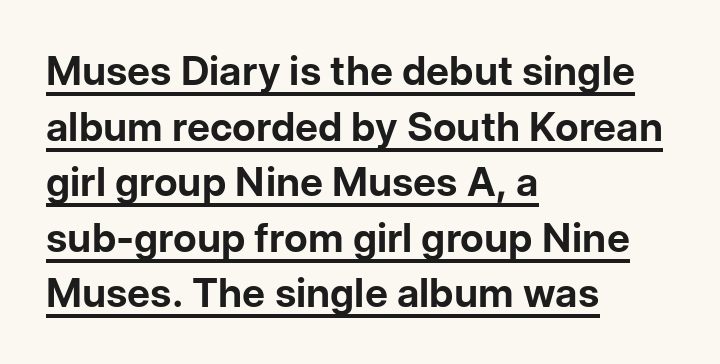
Q: Is the text bold? A: Yes.
Q: Is the text italic (slanted)? A: No, it is upright.
Q: Is the typeface a serif or a sans-serif typeface? A: Sans-serif.
Q: Is the text underlined? A: Yes.
Q: How is the paragraph aligned? A: Left-aligned.
Q: Is the spacing between letters normal or unusually wide? A: Normal.
Q: Is the spacing between lines tight, normal or loose? A: Normal.
Q: Width (condensed, normal, or wide)? A: Normal.
Q: Stroke contrast? A: Low.
Q: x-height? A: Medium.
Q: Monospaced? A: No.
